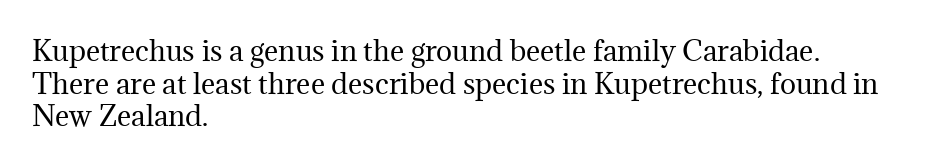
Q: Is the text bold? A: No.
Q: Is the text italic (slanted)? A: No, it is upright.
Q: Is the text underlined? A: No.
Q: How is the paragraph aligned? A: Left-aligned.
Q: Is the spacing between letters normal or unusually wide? A: Normal.
